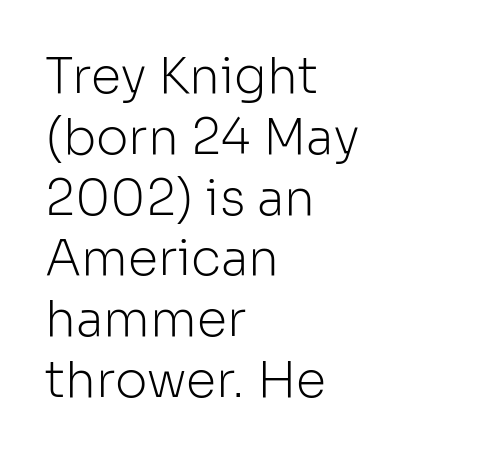
Q: Is the text bold? A: No.
Q: Is the text italic (slanted)? A: No, it is upright.
Q: Is the typeface a serif or a sans-serif typeface? A: Sans-serif.
Q: Is the text underlined? A: No.
Q: How is the paragraph aligned? A: Left-aligned.
Q: Is the spacing between letters normal or unusually wide? A: Normal.
Q: Width (condensed, normal, or wide)? A: Normal.
Q: Stroke contrast? A: Low.
Q: x-height? A: Medium.
Q: Monospaced? A: No.
